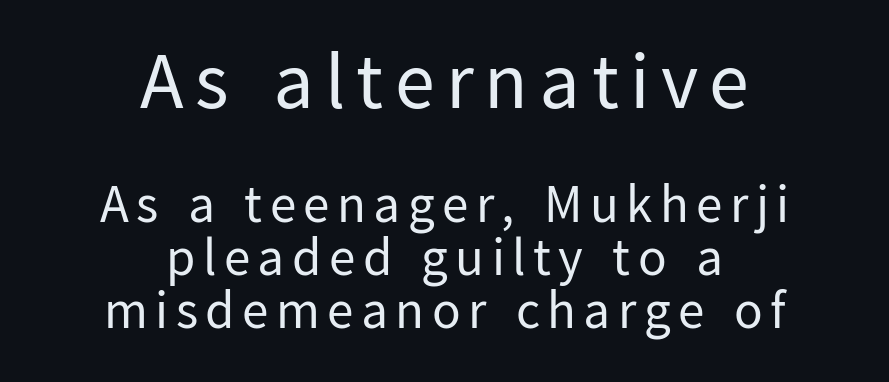
{"serif": "no", "italic": "no", "bold": "no", "weight": "regular", "width": "normal", "stroke_contrast": "low", "x_height": "medium", "monospaced": "no", "underline": "no", "align": "center", "line_spacing": "tight", "line_spacing_ratio": 1.0, "larger_block": "first", "size_ratio": 1.51, "glyph_px": 80}
